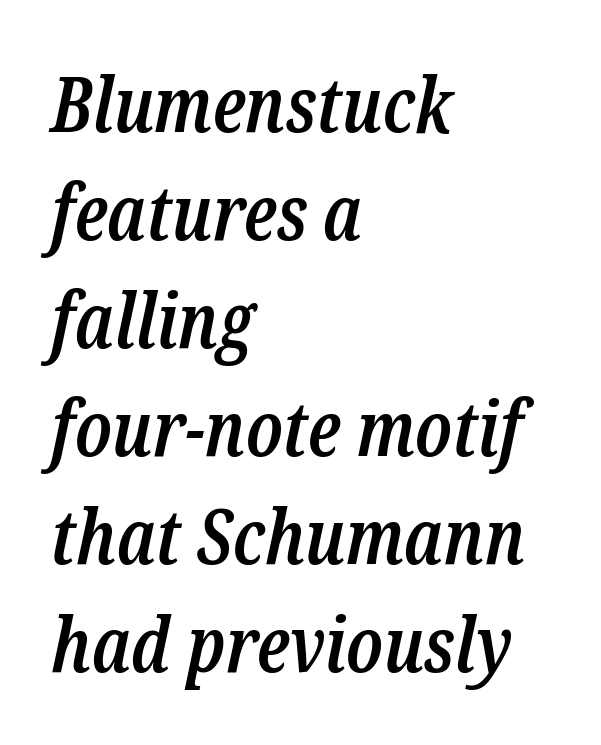
Q: Is the text bold? A: Semi-bold.
Q: Is the text italic (slanted)? A: Yes, it leans right by about 12 degrees.
Q: Is the typeface a serif or a sans-serif typeface? A: Serif.
Q: Is the text underlined? A: No.
Q: How is the paragraph aligned? A: Left-aligned.
Q: Is the spacing between letters normal or unusually wide? A: Normal.
Q: Is the spacing between lines tight, normal or loose? A: Normal.
Q: Width (condensed, normal, or wide)? A: Condensed.
Q: Stroke contrast? A: Low.
Q: x-height? A: Medium.
Q: Monospaced? A: No.
